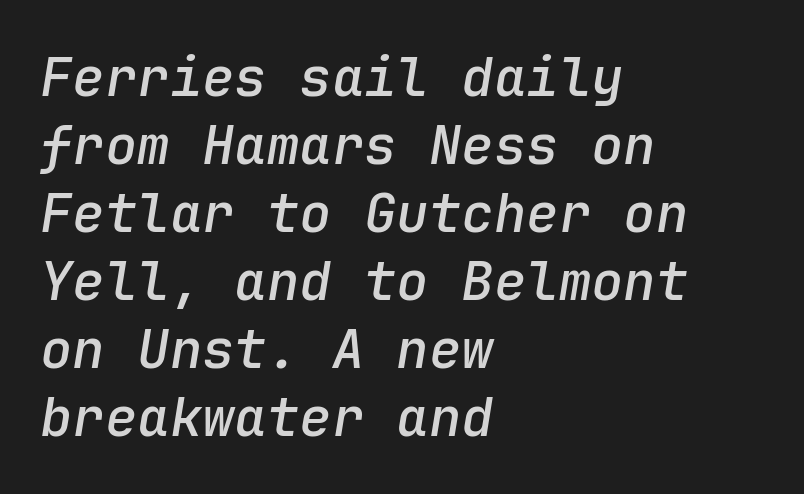
Q: Is the text bold? A: Semi-bold.
Q: Is the text italic (slanted)? A: Yes, it leans right by about 9 degrees.
Q: Is the text underlined? A: No.
Q: How is the paragraph aligned? A: Left-aligned.
Q: Is the spacing between letters normal or unusually wide? A: Normal.
Q: Is the spacing between lines tight, normal or loose? A: Normal.
Q: Width (condensed, normal, or wide)? A: Normal.
Q: Stroke contrast? A: Low.
Q: x-height? A: Medium.
Q: Monospaced? A: Yes.
